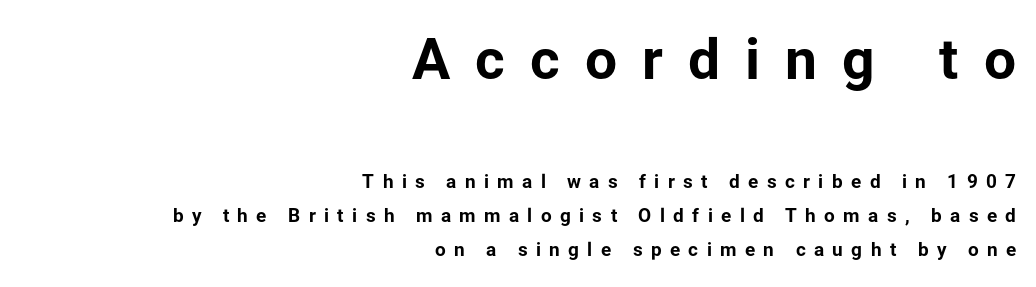
{"serif": "no", "italic": "no", "bold": "yes", "weight": "bold", "width": "normal", "stroke_contrast": "low", "x_height": "medium", "monospaced": "no", "underline": "no", "align": "right", "line_spacing_ratio": 1.79, "letter_spacing": "wide", "letter_spacing_em": 0.44, "larger_block": "first", "size_ratio": 3.0, "glyph_px": 57}
